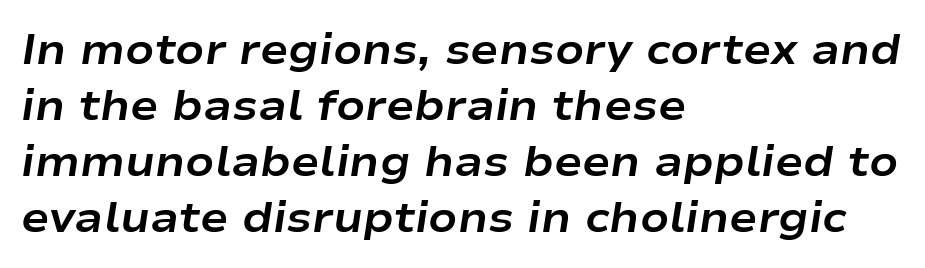
Note the varied advance widths — an 'i' is clearly narrower than an 'm'. Does the copy run flush right? No — it runs flush left. Quick note: interline space is typical. What stands out about the letter spacing? Nothing — it is the standard amount. The font's italic variant was chosen for this text.
